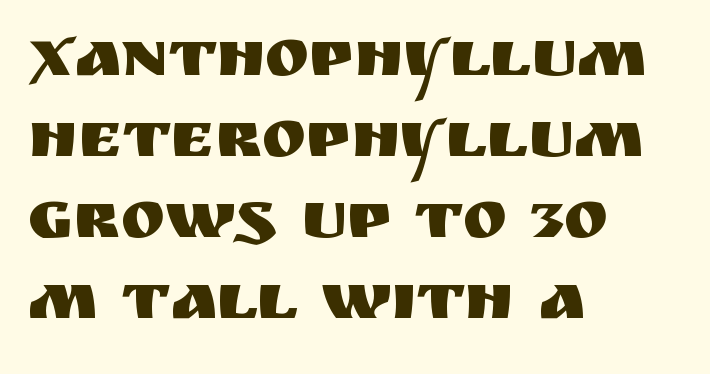
The image shows 67 px sans-serif type, upright; set left-aligned, line spacing 1.21x, normal letter spacing, not underlined; medium stroke contrast and a large x-height.
